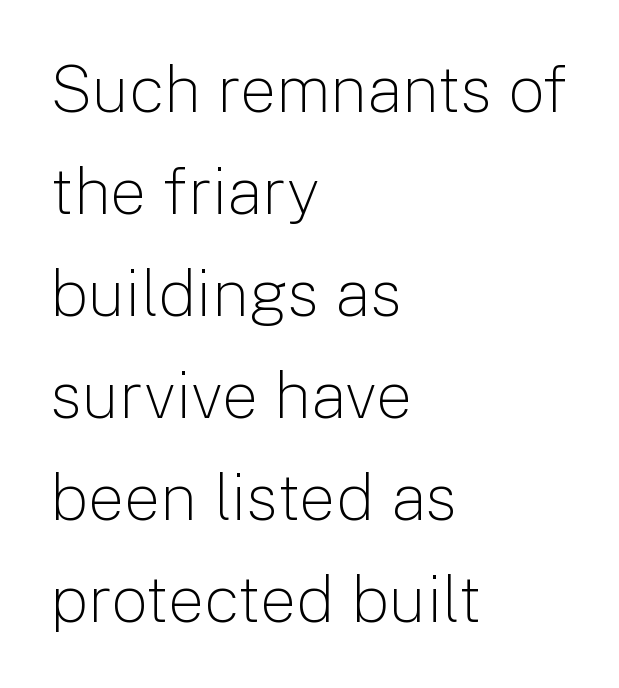
{"serif": "no", "italic": "no", "bold": "no", "weight": "light", "width": "normal", "stroke_contrast": "low", "x_height": "medium", "monospaced": "no", "underline": "no", "align": "left", "line_spacing": "normal", "line_spacing_ratio": 1.57, "letter_spacing": "normal", "letter_spacing_em": 0.0, "glyph_px": 65}
